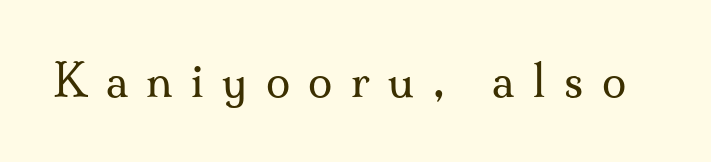
The image shows 44 px regular-weight serif type, upright; set unusually wide letter spacing (+0.42 em), not underlined; medium stroke contrast and a small x-height.
